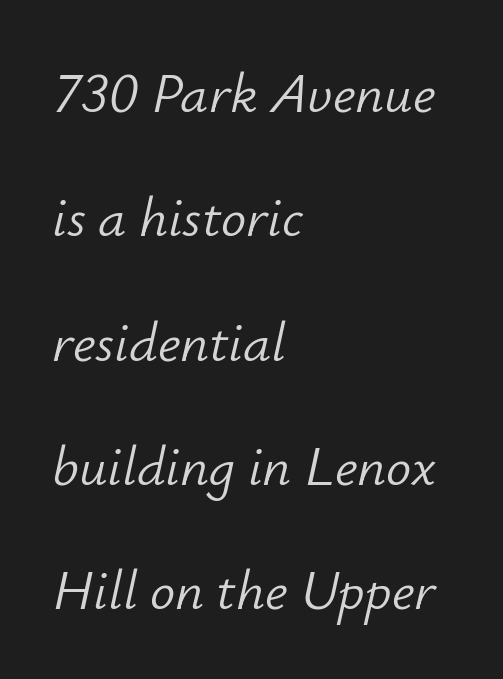
{"italic": "yes", "lean": "right", "slant_degrees": 12, "bold": "no", "weight": "light", "width": "normal", "stroke_contrast": "low", "x_height": "small", "monospaced": "no", "underline": "no", "align": "left", "line_spacing": "loose", "line_spacing_ratio": 2.22, "letter_spacing": "normal", "letter_spacing_em": 0.0, "glyph_px": 56}
